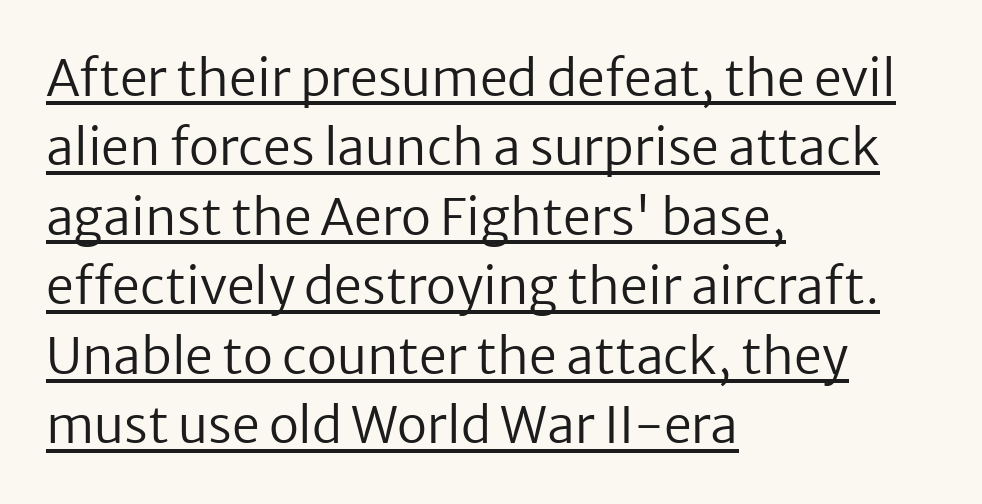
Q: Is the text bold? A: No.
Q: Is the text italic (slanted)? A: No, it is upright.
Q: Is the typeface a serif or a sans-serif typeface? A: Sans-serif.
Q: Is the text underlined? A: Yes.
Q: How is the paragraph aligned? A: Left-aligned.
Q: Is the spacing between letters normal or unusually wide? A: Normal.
Q: Is the spacing between lines tight, normal or loose? A: Normal.
Q: Width (condensed, normal, or wide)? A: Normal.
Q: Stroke contrast? A: Low.
Q: x-height? A: Medium.
Q: Monospaced? A: No.
